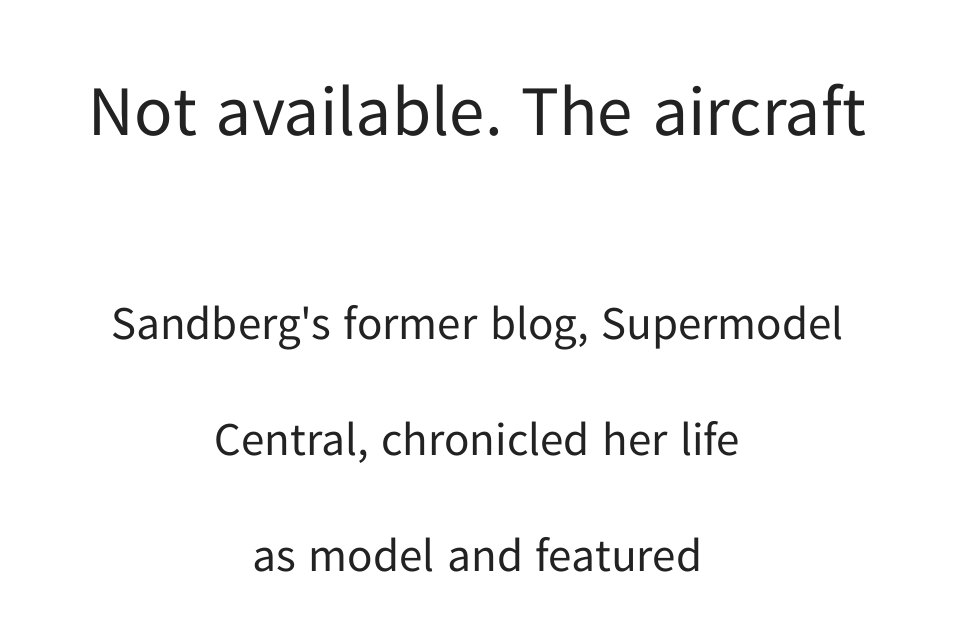
The designer dialed line spacing up above the default. Compared with typical body copy, the letter spacing here is the same. The passage shown is not underscored anywhere. Font category for this specimen: sans-serif. Large over small — that's the arrangement of the two blocks here.
